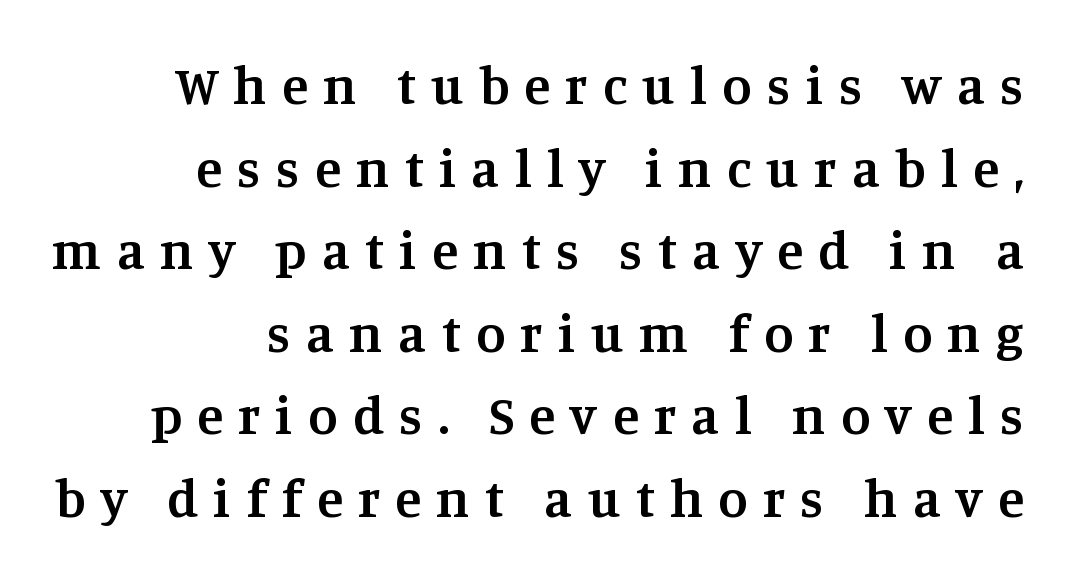
The rendering uses natural spacing where letterforms have individual widths. Old-style or modern, the face here clearly has serifs. Strokes here are thickened, but only to semibold level. The lettering stays uniformly vertical, giving the passage a roman look. You could only call the tracking loose — the letters float apart. This sample keeps an unexceptional amount of space between lines.
